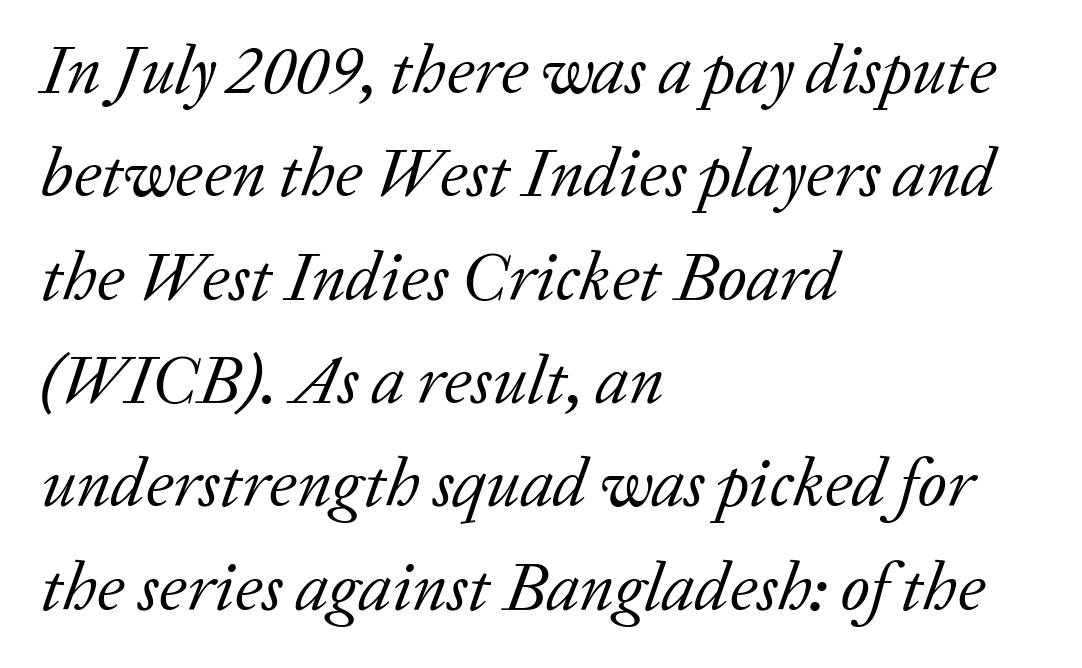
The image shows 68 px regular-weight serif type, italic (leaning right); set left-aligned, normal line spacing (1.52x), normal letter spacing, not underlined; low stroke contrast and a medium x-height.
